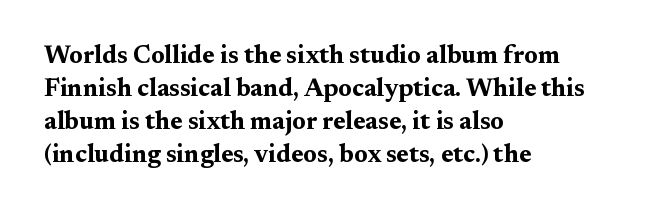
The image shows 25 px bold type, upright; set left-aligned, normal line spacing (1.32x), normal letter spacing, not underlined.
